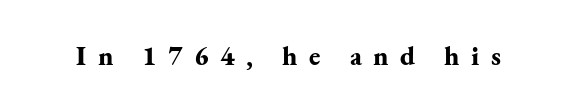
The image shows 27 px bold type, upright; set unusually wide letter spacing (+0.42 em), not underlined.
